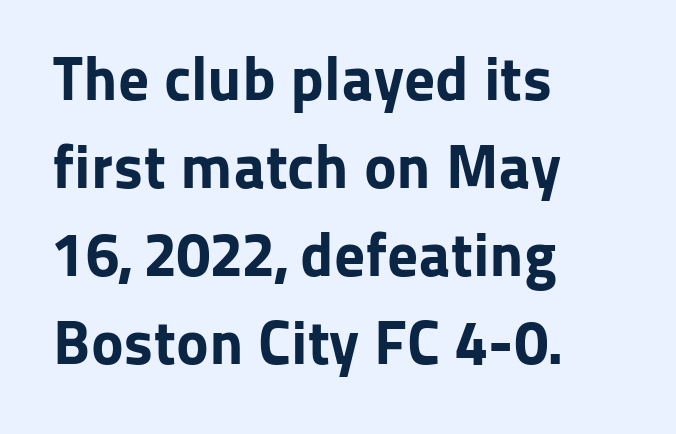
Every character sits straight up, as roman type does. Character widths vary here, with narrow letters taking less room than wide ones. Glyph-to-glyph distance matches everyday printed text. A typesetter would call this leading conventional body-copy spacing. Any mark beneath the type? The region is blank. These words are printed bold, with thick strokes throughout.
